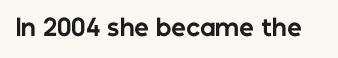
Notice how thick the strokes are: this is what a full bold looks like. In terms of letterspacing, this is plain default setting. The specimen omits any rule beneath the text block's lines. The lettering stays uniformly vertical, giving the passage a roman look.
